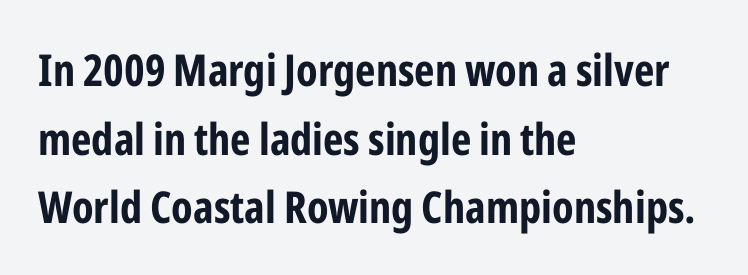
The image shows 44 px bold, condensed sans-serif type, upright; set left-aligned, normal line spacing (1.56x), normal letter spacing, not underlined; low stroke contrast and a medium x-height.
